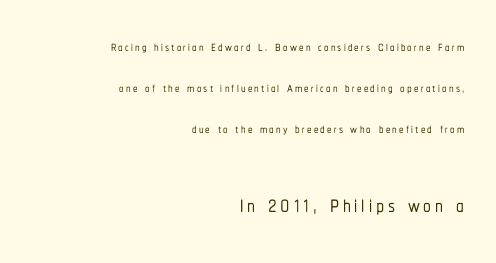
Just letters on the line, the space beneath them empty. Tall strokes in this sample are plumb rather than angled. Is this a fixed-width face? No — the glyphs have proportional, varying widths. Whoever set this chose breathing room over compactness in the vertical rhythm. Leftover space on each line is placed entirely before the opening word.
